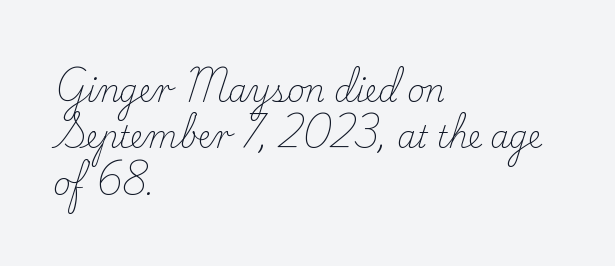
{"serif": "yes", "bold": "no", "weight": "light", "width": "normal", "stroke_contrast": "low", "x_height": "small", "monospaced": "no", "underline": "no", "align": "left", "line_spacing": "normal", "line_spacing_ratio": 1.55, "letter_spacing": "normal", "letter_spacing_em": 0.0, "glyph_px": 30}
